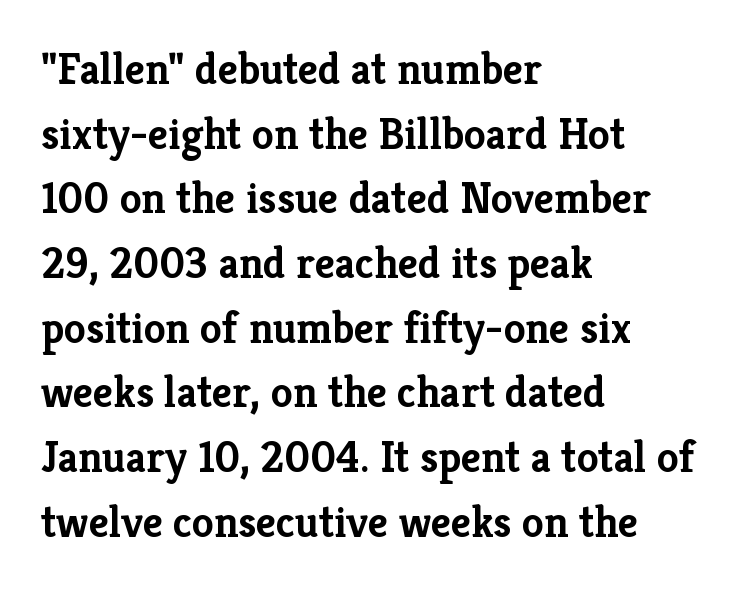
Letterform terminals end in serifs throughout the passage. Notice how the passage keeps a crisp vertical edge on the left only. Stroke thickness is high; the sample reads as a true bold. Horizontal bands of white between lines are of average thickness.
